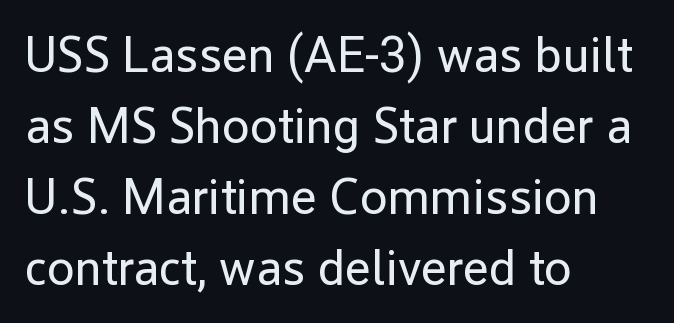
Bold? No — there's no thickening of the strokes. The font family rendered here belongs to the sans-serif group. The setting favours the left margin, as ordinary paragraphs usually do. This is roman type, the default non-slanted kind. Is there much room between lines? A standard amount, neither cramped nor airy. Short note: letters normally spaced.
